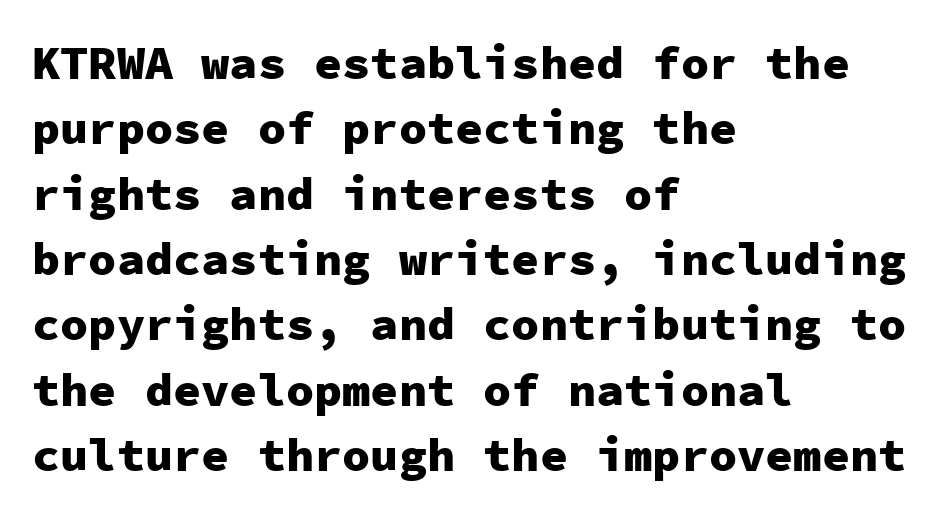
This sample keeps an unexceptional amount of space between lines. Stroke thickness is high; the sample reads as a true bold. A clean baseline with only descenders dipping below it. The rendering shows plain stroke endings on the letterforms — a sans-serif design. The face used here is rendered with its standard letterfit. The letters stand straight up with perfectly vertical stems.
